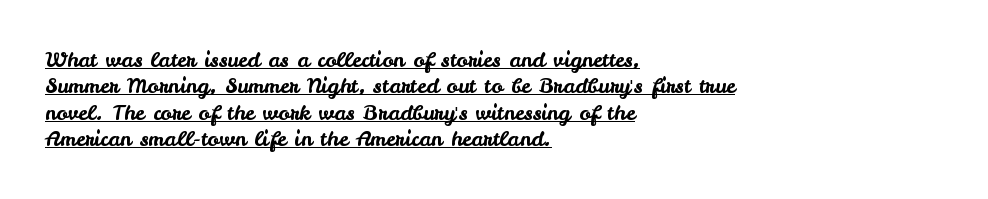
Underlined type. One-word summary of the alignment: left. Evenly set lines give the paragraph a standard silhouette. Is the letter spacing exaggerated? No — it looks like the ordinary default.
